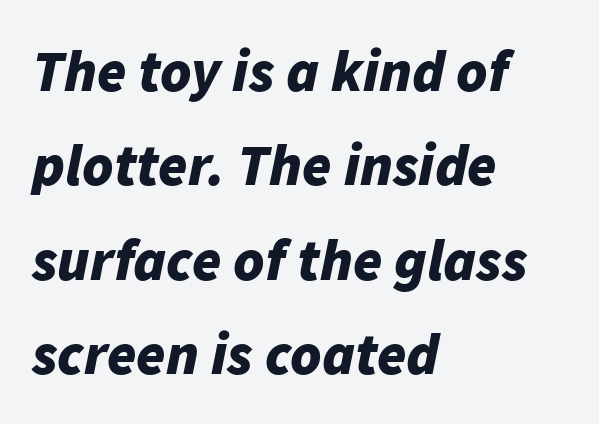
{"italic": "yes", "lean": "right", "slant_degrees": 11, "bold": "yes", "weight": "bold", "width": "normal", "stroke_contrast": "low", "x_height": "medium", "monospaced": "no", "underline": "no", "align": "left", "line_spacing": "normal", "line_spacing_ratio": 1.6, "letter_spacing": "normal", "letter_spacing_em": 0.0, "glyph_px": 59}
